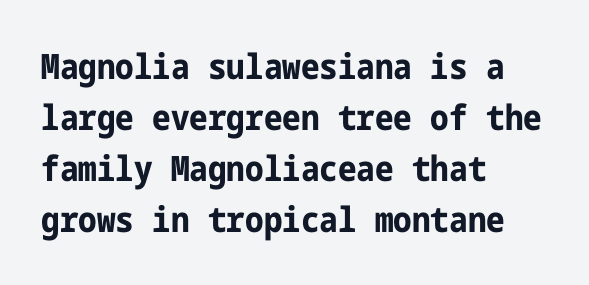
The image shows 35 px bold, condensed sans-serif type, upright; set left-aligned, normal line spacing (1.46x), normal letter spacing, not underlined; low stroke contrast and a medium x-height.
